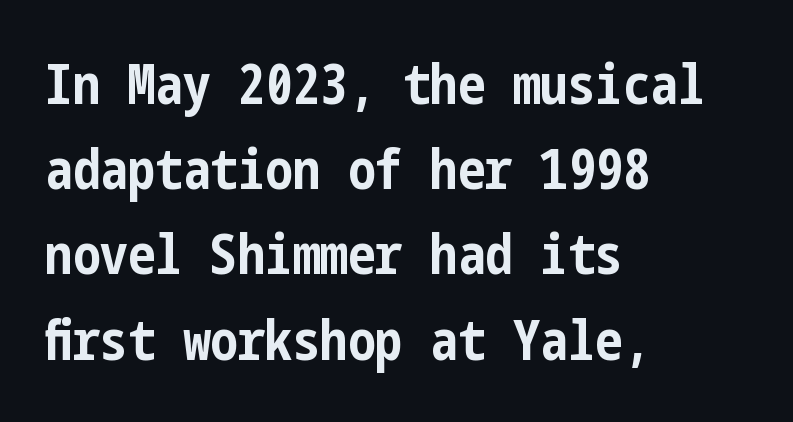
Q: Is the text bold? A: Yes.
Q: Is the text italic (slanted)? A: No, it is upright.
Q: Is the typeface a serif or a sans-serif typeface? A: Sans-serif.
Q: Is the text underlined? A: No.
Q: How is the paragraph aligned? A: Left-aligned.
Q: Is the spacing between letters normal or unusually wide? A: Normal.
Q: Is the spacing between lines tight, normal or loose? A: Normal.
Q: Width (condensed, normal, or wide)? A: Condensed.
Q: Stroke contrast? A: Low.
Q: x-height? A: Medium.
